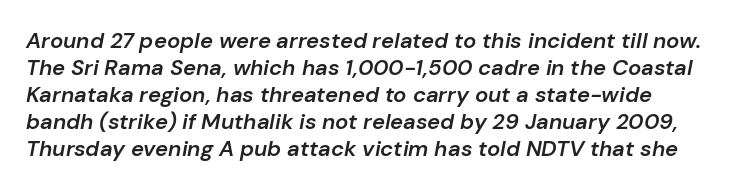
{"italic": "yes", "lean": "right", "slant_degrees": 10, "bold": "semi", "underline": "no", "line_spacing_ratio": 1.23, "letter_spacing": "normal", "letter_spacing_em": 0.0, "glyph_px": 22}
